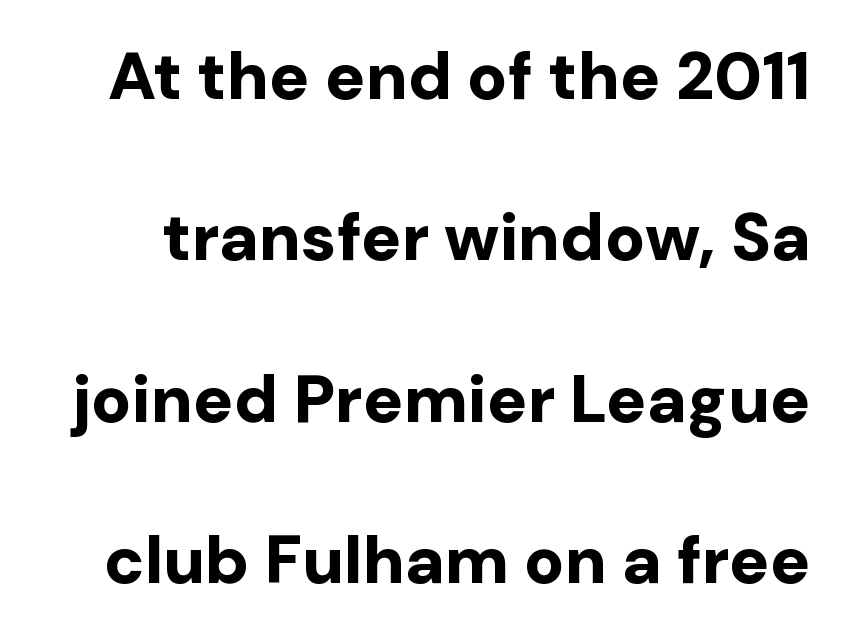
{"serif": "no", "italic": "no", "bold": "yes", "weight": "bold", "width": "normal", "stroke_contrast": "low", "x_height": "medium", "monospaced": "no", "underline": "no", "line_spacing": "loose", "line_spacing_ratio": 2.41, "letter_spacing": "normal", "letter_spacing_em": 0.0, "glyph_px": 67}
